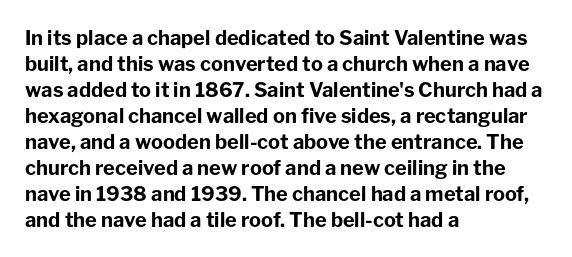
The lettering holds an erect, upright posture throughout. The text block is weighted toward the left margin, trailing off unevenly rightward. The strokes are fattened all the way to bold. Bare-footed words on every line.
